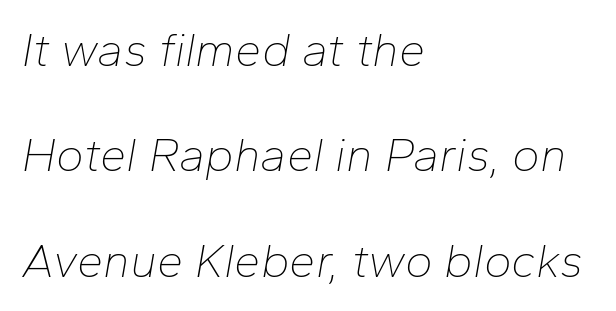
The image shows 47 px thin type, italic (leaning right); set left-aligned, loose line spacing (2.24x), normal letter spacing, not underlined; low stroke contrast and a medium x-height.
